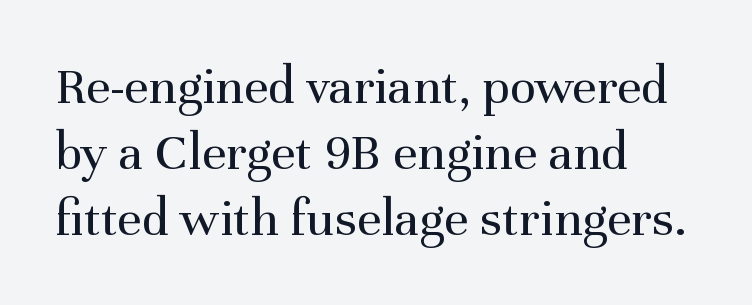
{"serif": "yes", "italic": "no", "bold": "no", "weight": "regular", "width": "normal", "stroke_contrast": "medium", "x_height": "medium", "monospaced": "no", "underline": "no", "align": "left", "line_spacing_ratio": 1.22, "letter_spacing": "normal", "letter_spacing_em": 0.0, "glyph_px": 54}
